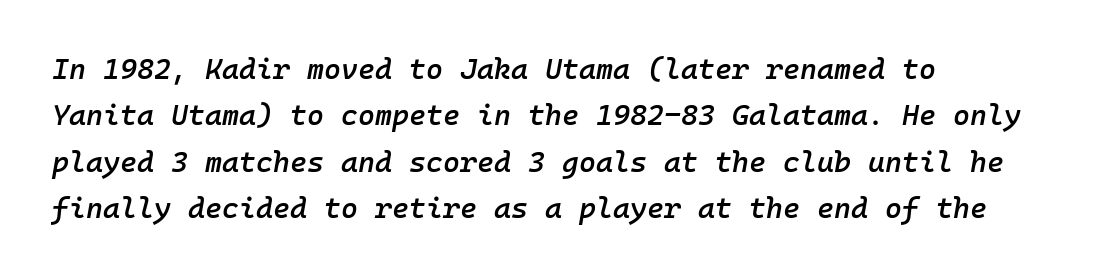
The line-height multiplier appears to be the usual default. The passage shown is typed in a monospace face where columns stay perfectly aligned. Italic: yes, the glyphs are oblique. Typeset ragged right — the left edge is the straight one. The passage shown has conventional tracking throughout. No word sits above an underline.
